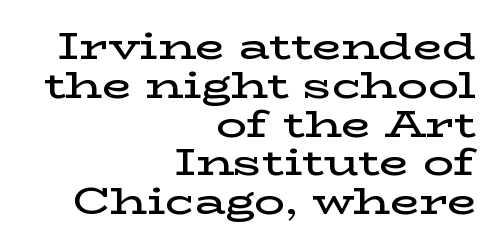
Q: Is the text bold? A: Semi-bold.
Q: Is the text italic (slanted)? A: No, it is upright.
Q: Is the typeface a serif or a sans-serif typeface? A: Serif.
Q: Is the text underlined? A: No.
Q: How is the paragraph aligned? A: Right-aligned.
Q: Is the spacing between letters normal or unusually wide? A: Normal.
Q: Is the spacing between lines tight, normal or loose? A: Tight.
Q: Width (condensed, normal, or wide)? A: Wide.
Q: Stroke contrast? A: Low.
Q: x-height? A: Medium.
Q: Monospaced? A: No.
